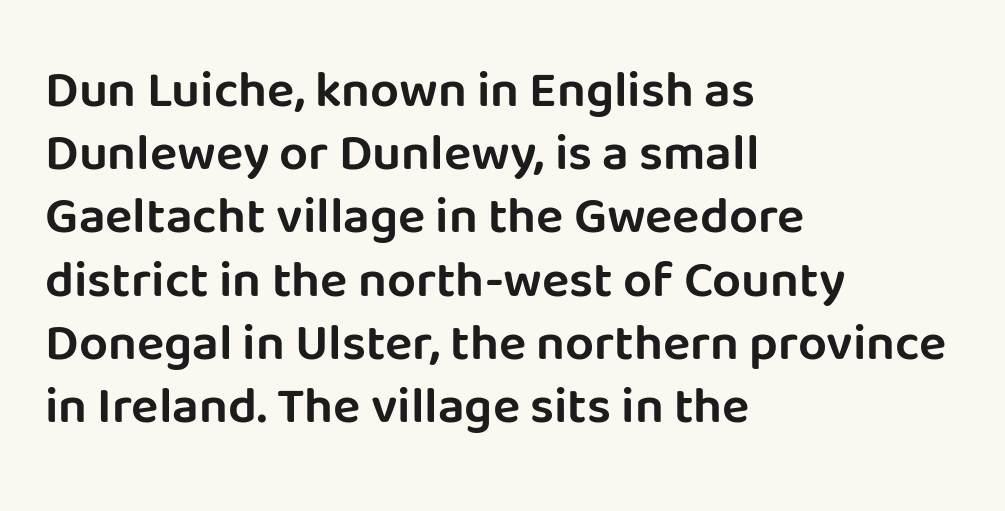
The strip under each line holds only bare page. A student would call this left alignment; a typographer would say flush left, rag right. Short note: letters normally spaced. Each letter keeps its own natural width here, so spacing adapts to shape. The font family rendered here belongs to the sans-serif group. Every stem runs plumb, perpendicular to the baseline.
